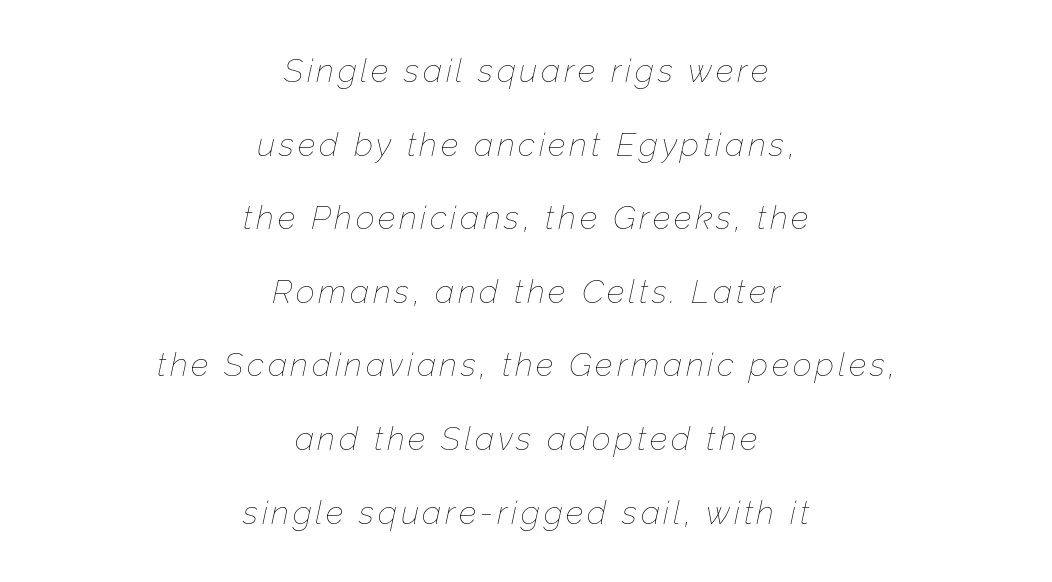
The image shows 33 px thin type, italic (leaning right); set centered, loose line spacing (2.23x), not underlined; low stroke contrast and a medium x-height.
